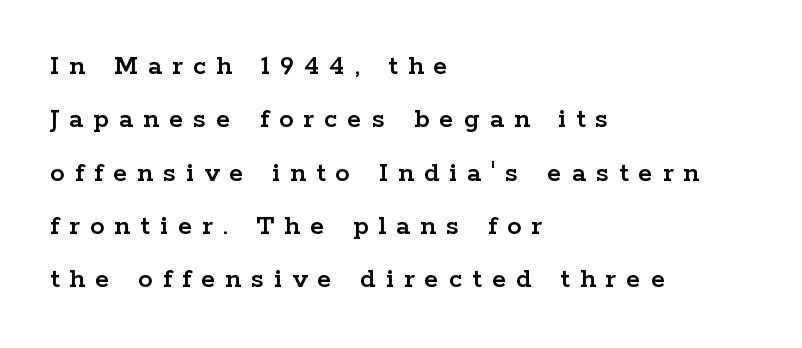
The image shows 29 px wide serif type, upright; set left-aligned, line spacing 1.84x, unusually wide letter spacing (+0.35 em), not underlined; low stroke contrast and a medium x-height.
